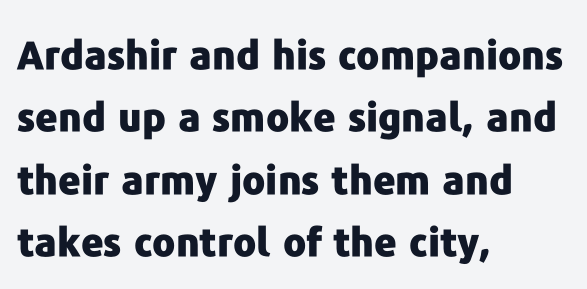
Q: Is the text bold? A: Yes.
Q: Is the text italic (slanted)? A: No, it is upright.
Q: Is the typeface a serif or a sans-serif typeface? A: Sans-serif.
Q: Is the text underlined? A: No.
Q: How is the paragraph aligned? A: Left-aligned.
Q: Is the spacing between letters normal or unusually wide? A: Normal.
Q: Is the spacing between lines tight, normal or loose? A: Normal.
Q: Width (condensed, normal, or wide)? A: Normal.
Q: Stroke contrast? A: Low.
Q: x-height? A: Medium.
Q: Monospaced? A: No.
